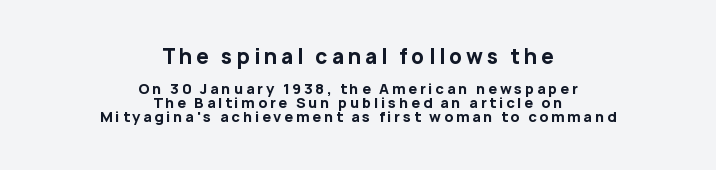
The image shows 20 px bold type, upright; set centered, tight line spacing (1.03x), unusually wide letter spacing (+0.2 em), not underlined; the first (top) block is 1.43x larger.
